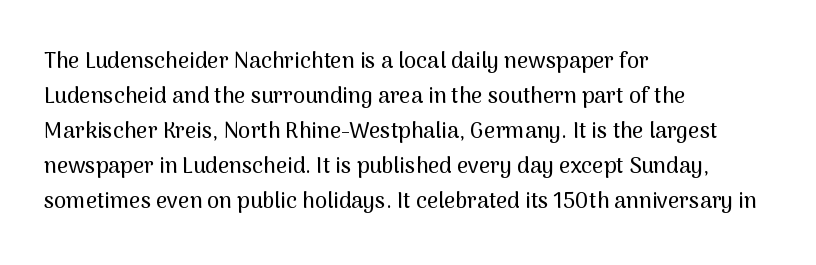
Q: Is the text italic (slanted)? A: No, it is upright.
Q: Is the text underlined? A: No.
Q: How is the paragraph aligned? A: Left-aligned.
Q: Is the spacing between letters normal or unusually wide? A: Normal.
Q: Is the spacing between lines tight, normal or loose? A: Normal.
